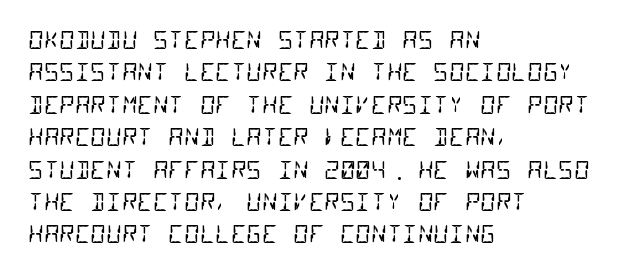
The image shows 24 px text type; set left-aligned, normal line spacing (1.35x), normal letter spacing, not underlined.
